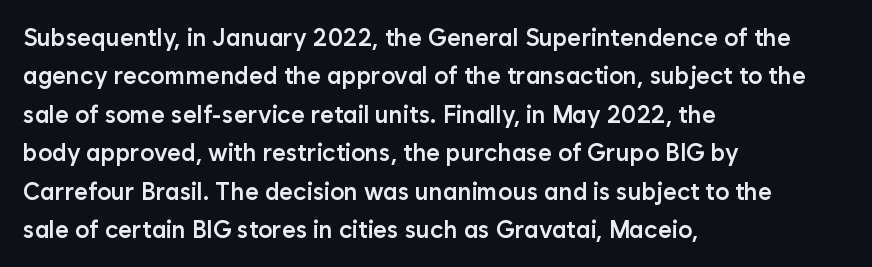
The image shows 24 px text type, upright; set left-aligned, normal line spacing (1.6x), normal letter spacing, not underlined.
